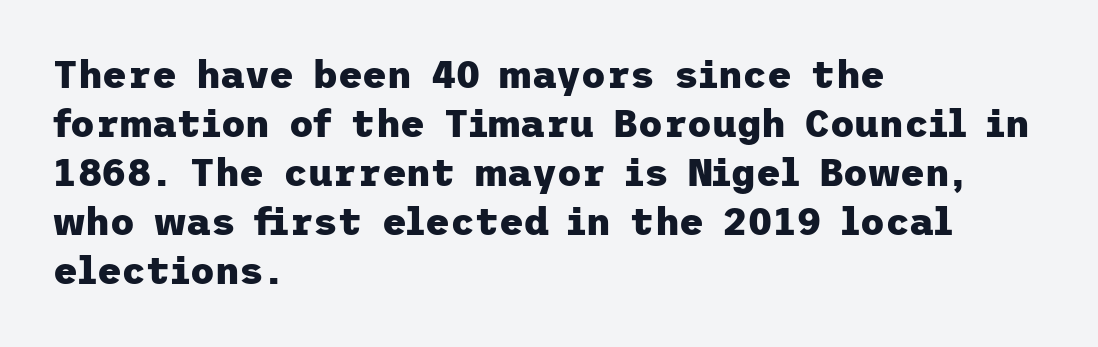
Q: Is the text bold? A: Yes.
Q: Is the text italic (slanted)? A: No, it is upright.
Q: Is the typeface a serif or a sans-serif typeface? A: Sans-serif.
Q: Is the text underlined? A: No.
Q: How is the paragraph aligned? A: Left-aligned.
Q: Is the spacing between letters normal or unusually wide? A: Normal.
Q: Is the spacing between lines tight, normal or loose? A: Normal.
Q: Width (condensed, normal, or wide)? A: Normal.
Q: Stroke contrast? A: Low.
Q: x-height? A: Medium.
